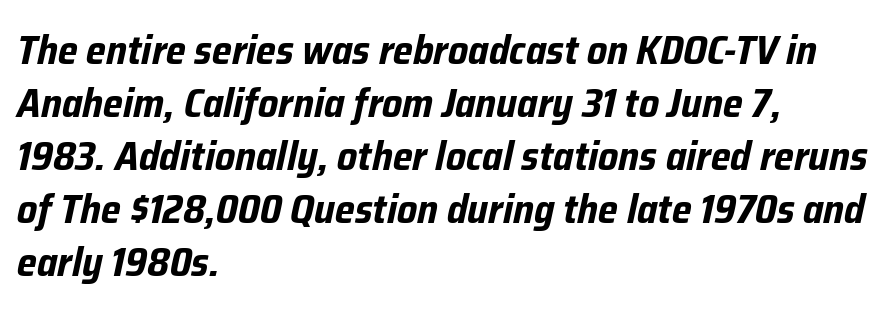
Anything drawn beneath the words? Only blank space. The face used here has a pronounced slope to its letters. The block of text has a typical density, with ordinary space between rows. Is the type bold? Yes — the strokes are clearly thick and heavy.
